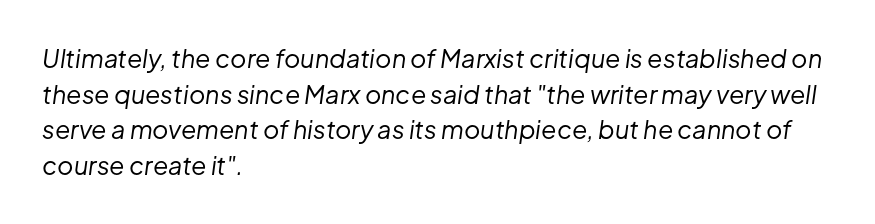
The image shows 25 px text type, italic (leaning right); set left-aligned, normal line spacing (1.43x), normal letter spacing, not underlined.
